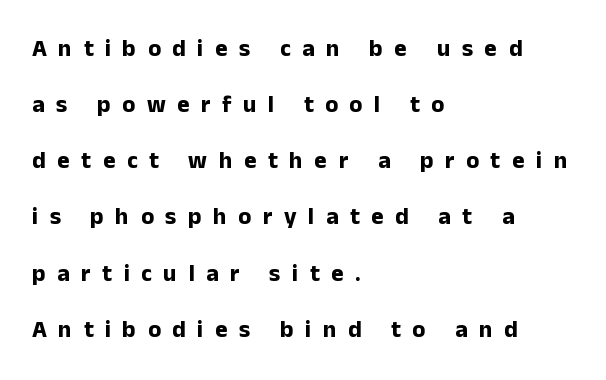
Chunky letters — that's bold for sure. Visually the block forms a straight wall on the left and a jagged coastline on the right. The letters stand upright; this is a roman face. Observe the wide spacing: letters keep a clear distance from each other.
